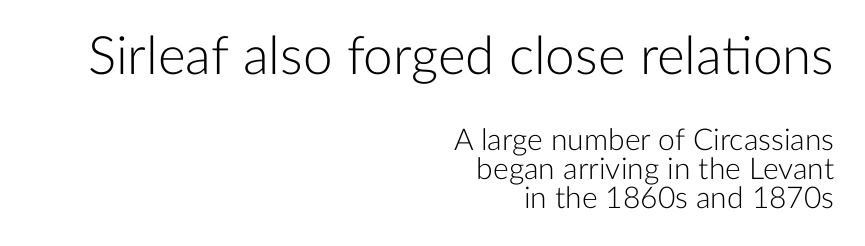
{"serif": "no", "italic": "no", "bold": "no", "weight": "light", "width": "normal", "stroke_contrast": "low", "x_height": "medium", "monospaced": "no", "underline": "no", "align": "right", "line_spacing": "tight", "line_spacing_ratio": 0.97, "letter_spacing": "normal", "letter_spacing_em": 0.0, "larger_block": "first", "size_ratio": 1.77, "glyph_px": 53}
